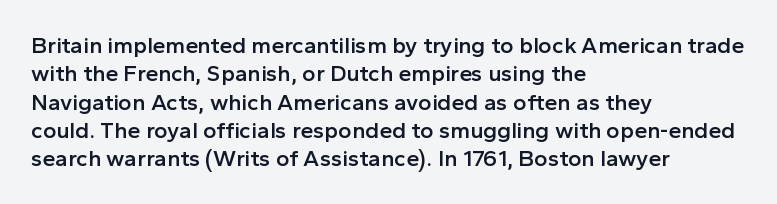
The image shows 23 px text type, upright; set left-aligned, line spacing 1.23x, normal letter spacing, not underlined.
